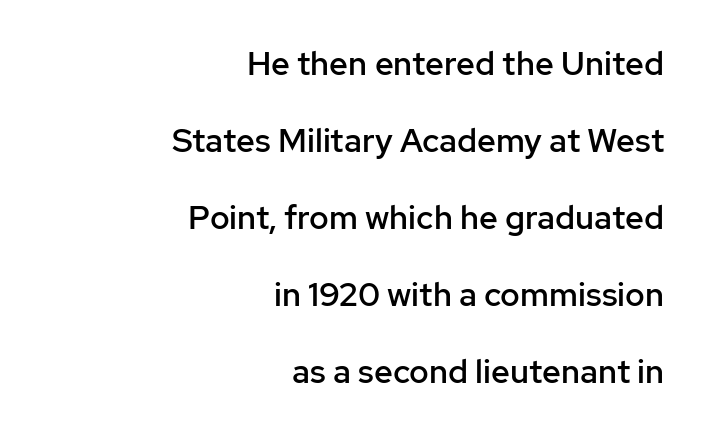
The image shows 33 px semibold sans-serif type, upright; set right-aligned, loose line spacing (2.33x), normal letter spacing, not underlined; low stroke contrast and a medium x-height.
